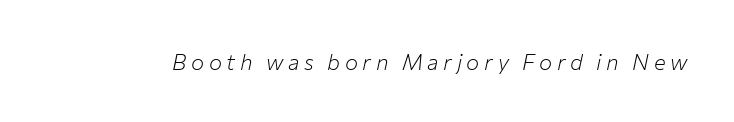
The image shows 22 px text type, italic (leaning right); set unusually wide letter spacing (+0.21 em), not underlined.
